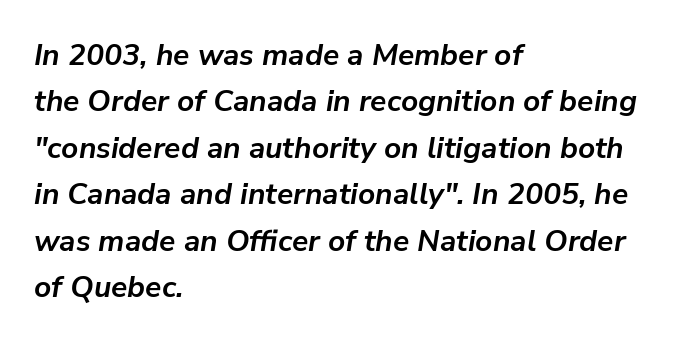
{"italic": "yes", "lean": "right", "slant_degrees": 9, "bold": "yes", "weight": "semibold", "width": "normal", "stroke_contrast": "low", "x_height": "medium", "monospaced": "no", "underline": "no", "align": "left", "line_spacing": "normal", "line_spacing_ratio": 1.55, "letter_spacing": "normal", "letter_spacing_em": 0.0, "glyph_px": 30}
